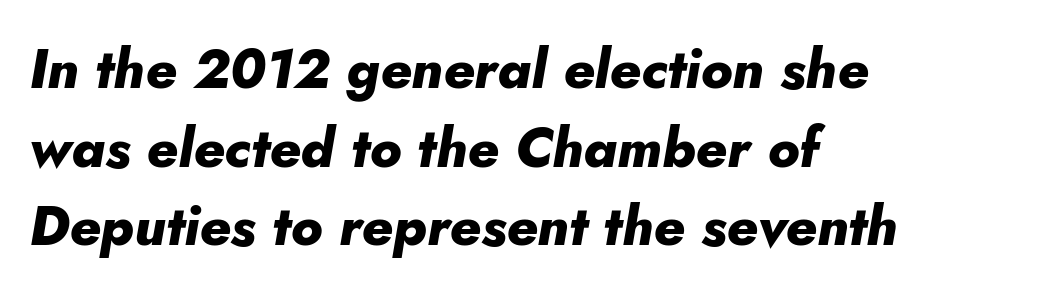
Q: Is the text bold? A: Yes.
Q: Is the text italic (slanted)? A: Yes, it leans right by about 10 degrees.
Q: Is the text underlined? A: No.
Q: How is the paragraph aligned? A: Left-aligned.
Q: Is the spacing between letters normal or unusually wide? A: Normal.
Q: Is the spacing between lines tight, normal or loose? A: Normal.
Q: Width (condensed, normal, or wide)? A: Normal.
Q: Stroke contrast? A: Low.
Q: x-height? A: Small.
Q: Monospaced? A: No.
